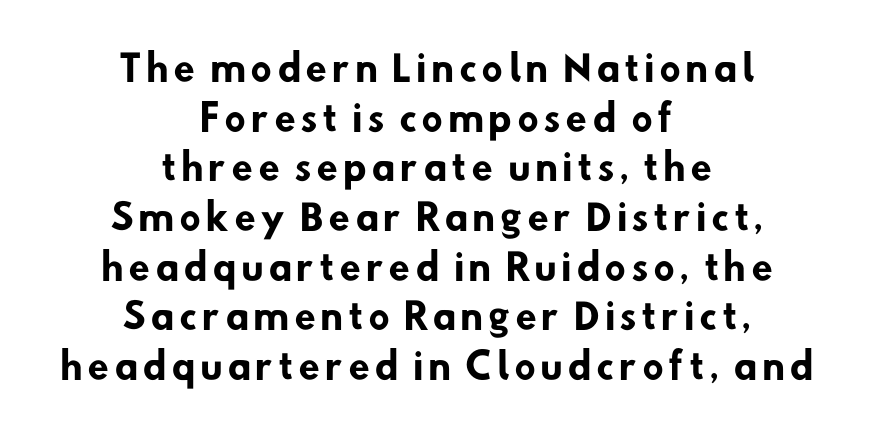
{"serif": "no", "bold": "yes", "weight": "heavy", "width": "normal", "stroke_contrast": "low", "x_height": "small", "monospaced": "no", "underline": "no", "align": "center", "line_spacing": "normal", "line_spacing_ratio": 1.42, "glyph_px": 35}
